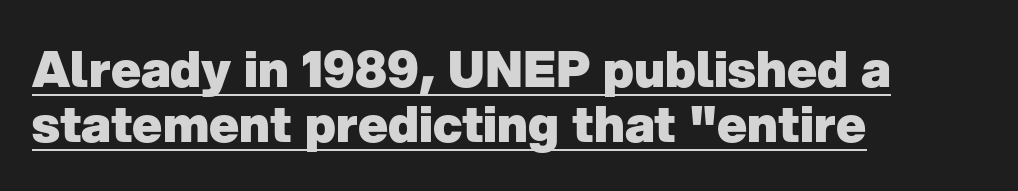
The image shows 50 px heavy sans-serif type, upright; set left-aligned, tight line spacing (1.1x), normal letter spacing, underlined; low stroke contrast and a medium x-height.
